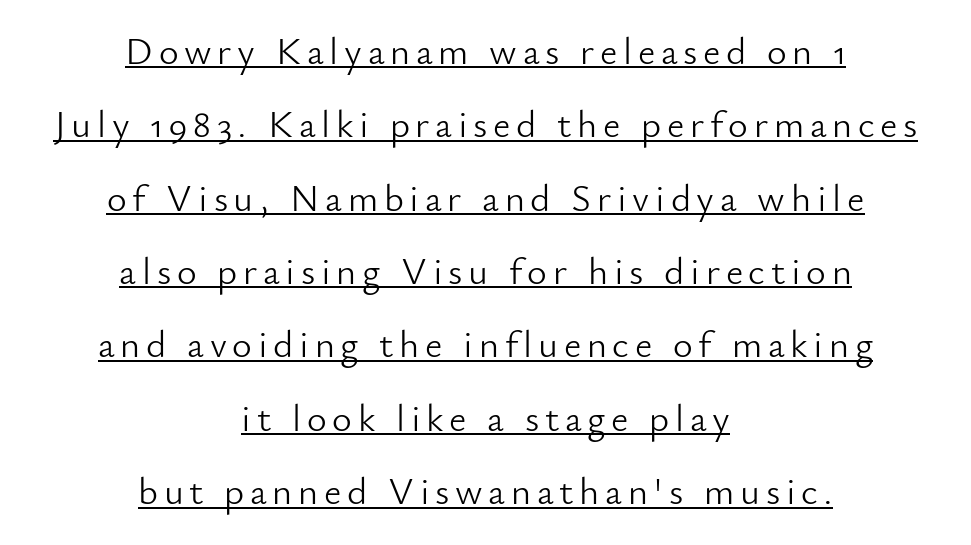
Q: Is the text bold? A: No.
Q: Is the text italic (slanted)? A: No, it is upright.
Q: Is the typeface a serif or a sans-serif typeface? A: Sans-serif.
Q: Is the text underlined? A: Yes.
Q: How is the paragraph aligned? A: Centered.
Q: Is the spacing between lines tight, normal or loose? A: Loose.
Q: Width (condensed, normal, or wide)? A: Normal.
Q: Stroke contrast? A: Low.
Q: x-height? A: Small.
Q: Monospaced? A: No.
